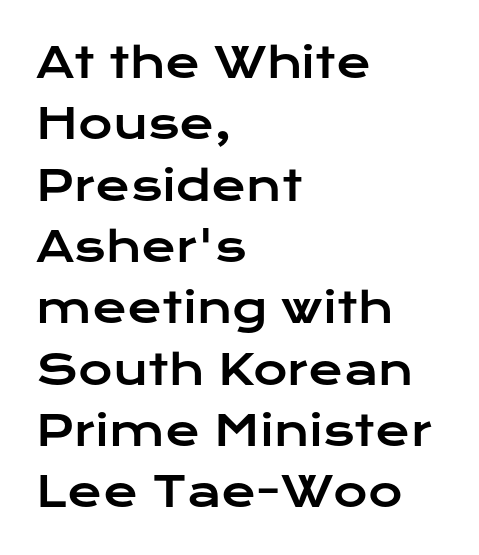
Q: Is the text italic (slanted)? A: No, it is upright.
Q: Is the typeface a serif or a sans-serif typeface? A: Sans-serif.
Q: Is the text underlined? A: No.
Q: How is the paragraph aligned? A: Left-aligned.
Q: Is the spacing between letters normal or unusually wide? A: Normal.
Q: Is the spacing between lines tight, normal or loose? A: Normal.
Q: Width (condensed, normal, or wide)? A: Wide.
Q: Stroke contrast? A: Low.
Q: x-height? A: Medium.
Q: Monospaced? A: No.
